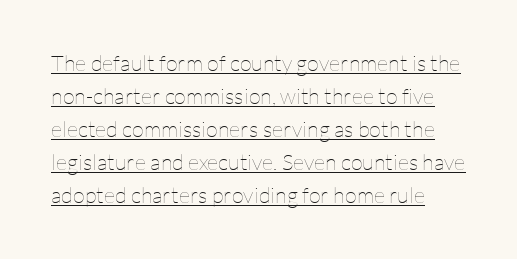
Q: Is the text bold? A: No.
Q: Is the text italic (slanted)? A: No, it is upright.
Q: Is the text underlined? A: Yes.
Q: Is the spacing between letters normal or unusually wide? A: Normal.
Q: Is the spacing between lines tight, normal or loose? A: Normal.
